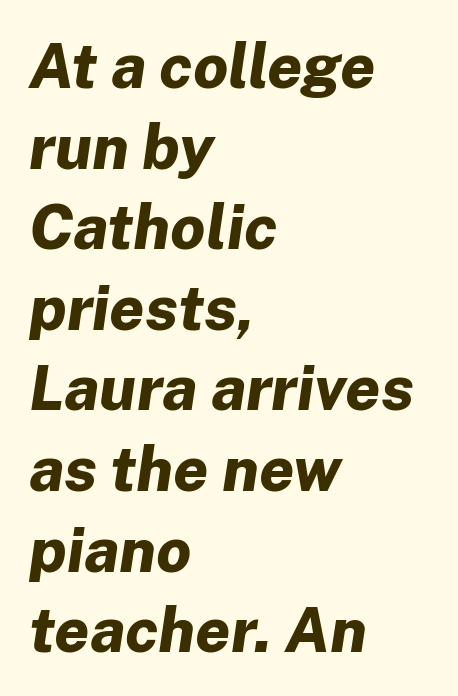
{"italic": "yes", "lean": "right", "slant_degrees": 8, "bold": "yes", "weight": "bold", "width": "normal", "stroke_contrast": "low", "x_height": "medium", "monospaced": "no", "underline": "no", "align": "left", "line_spacing": "normal", "line_spacing_ratio": 1.3, "letter_spacing": "normal", "letter_spacing_em": 0.0, "glyph_px": 62}
